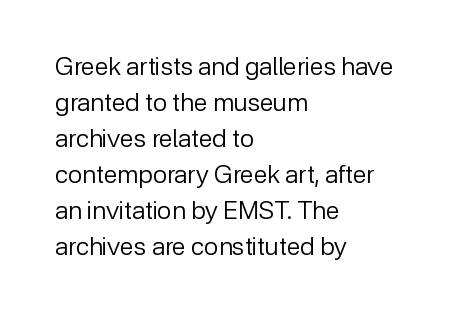
{"italic": "no", "bold": "no", "underline": "no", "align": "left", "line_spacing": "normal", "line_spacing_ratio": 1.44, "letter_spacing": "normal", "letter_spacing_em": 0.0, "glyph_px": 25}
